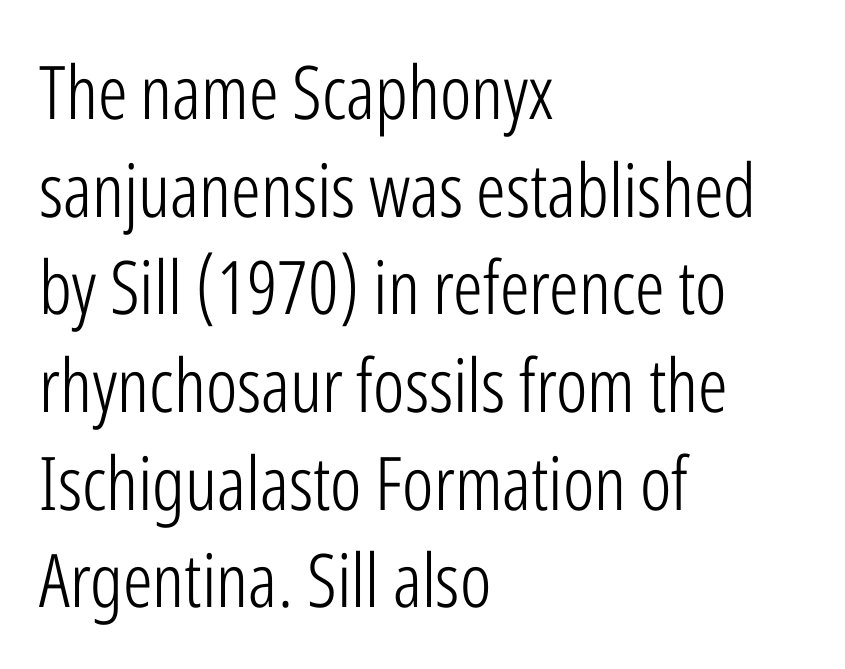
The image shows 74 px light, condensed sans-serif type, upright; set left-aligned, normal line spacing (1.32x), normal letter spacing, not underlined; low stroke contrast and a medium x-height.
